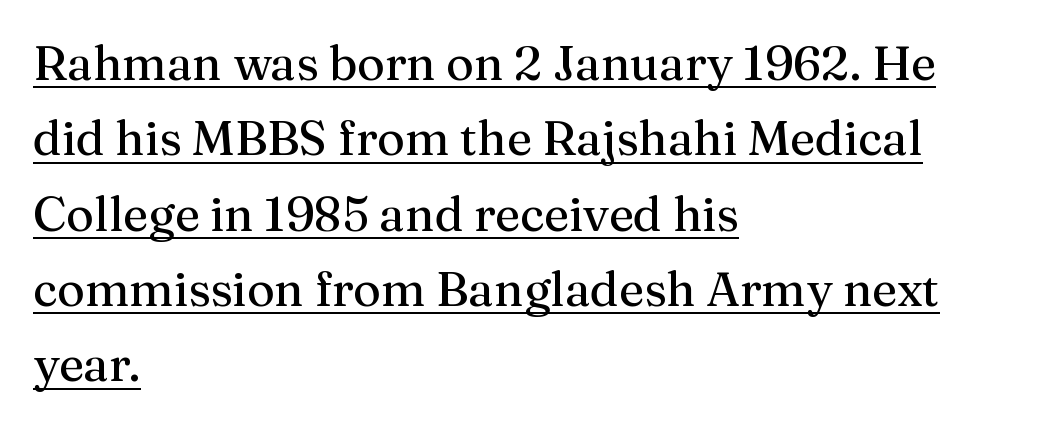
Q: Is the text bold? A: No.
Q: Is the text italic (slanted)? A: No, it is upright.
Q: Is the typeface a serif or a sans-serif typeface? A: Serif.
Q: Is the text underlined? A: Yes.
Q: How is the paragraph aligned? A: Left-aligned.
Q: Is the spacing between letters normal or unusually wide? A: Normal.
Q: Is the spacing between lines tight, normal or loose? A: Normal.
Q: Width (condensed, normal, or wide)? A: Normal.
Q: Stroke contrast? A: Medium.
Q: x-height? A: Medium.
Q: Monospaced? A: No.
